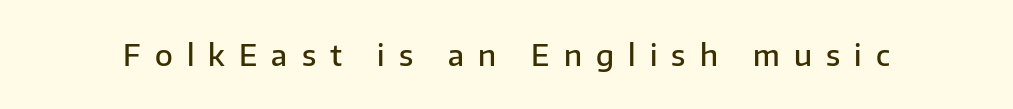
Q: Is the text bold? A: Semi-bold.
Q: Is the text italic (slanted)? A: No, it is upright.
Q: Is the typeface a serif or a sans-serif typeface? A: Sans-serif.
Q: Is the text underlined? A: No.
Q: Is the spacing between letters normal or unusually wide? A: Unusually wide.
Q: Width (condensed, normal, or wide)? A: Normal.
Q: Stroke contrast? A: Low.
Q: x-height? A: Medium.
Q: Monospaced? A: No.
